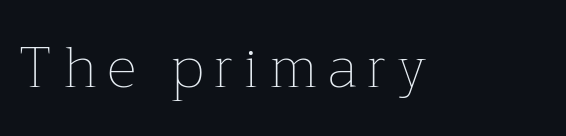
The image shows 57 px thin type, upright; set not underlined; low stroke contrast and a medium x-height.
